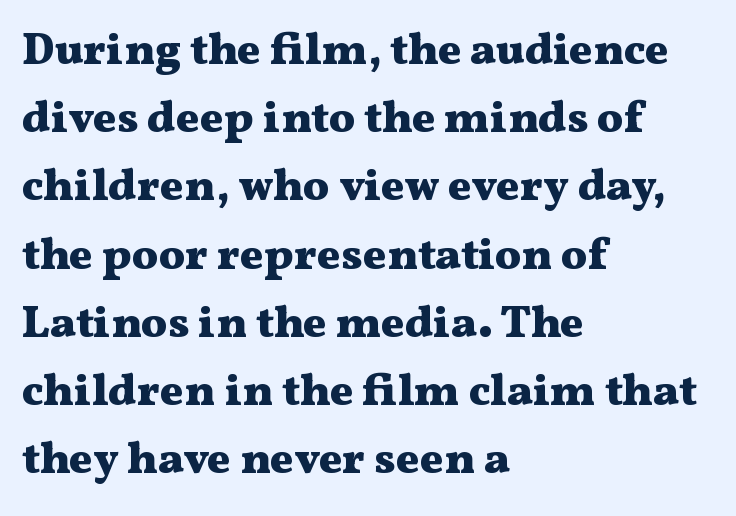
Whoever set this chose a conventional vertical rhythm. Each letter keeps its own natural width here, so spacing adapts to shape. The face used here is seriffed, in the tradition of book romans. The letters sit at their default tracking, neither squeezed nor spread. Vertical strokes here are truly vertical. Leftover space on each line is placed entirely after the last word.
